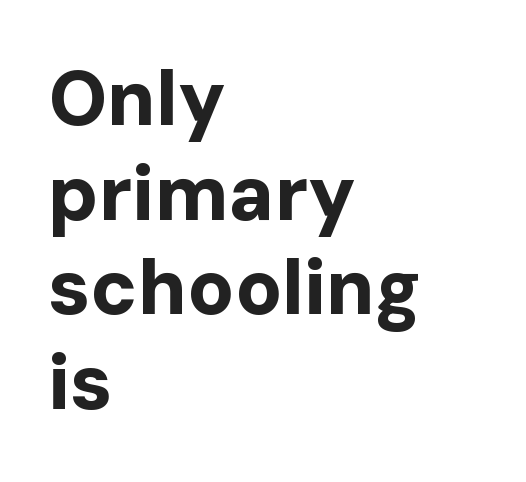
Q: Is the text bold? A: Yes.
Q: Is the text italic (slanted)? A: No, it is upright.
Q: Is the typeface a serif or a sans-serif typeface? A: Sans-serif.
Q: Is the text underlined? A: No.
Q: How is the paragraph aligned? A: Left-aligned.
Q: Is the spacing between letters normal or unusually wide? A: Normal.
Q: Width (condensed, normal, or wide)? A: Normal.
Q: Stroke contrast? A: Low.
Q: x-height? A: Medium.
Q: Monospaced? A: No.
